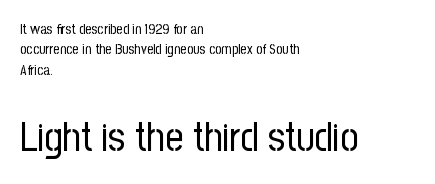
These lines keep a tight, regular rhythm from letter to letter. The passage shown is not underscored anywhere. This sample is left-justified, so line endings fall wherever the words run out. The passage shown is typeset with a sans-serif family.
